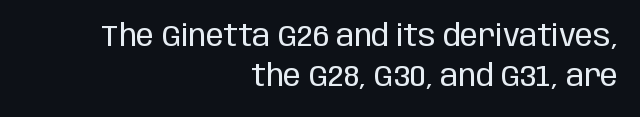
Heft: none added — not bold. Short and long lines alike share a common ending point at right. Quick note: interline space is typical. The lettering stays uniformly vertical, giving the passage a roman look. You could not count columns in this text — the font is proportionally spaced.
